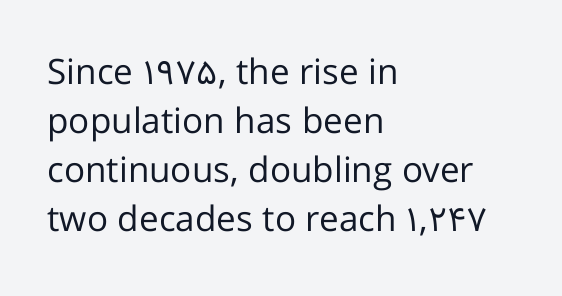
The image shows 35 px regular-weight sans-serif type, upright; set left-aligned, normal line spacing (1.4x), normal letter spacing, not underlined; low stroke contrast and a medium x-height.
